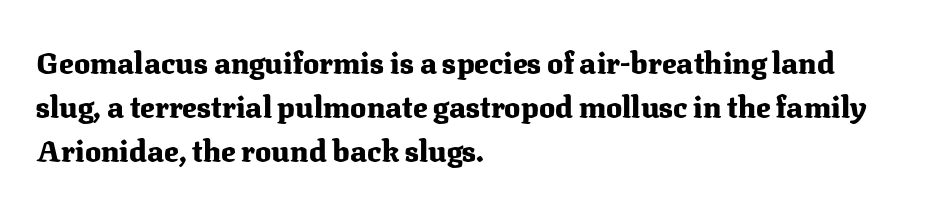
Compared with a centered layout, this one pins lines to the left instead. Each letter's strokes conclude with small projecting serifs. Is this a fixed-width face? No — the glyphs have proportional, varying widths. The vertical gap from one line to the next is medium. This sample uses an upright cut, with every glyph sitting square on the baseline.
